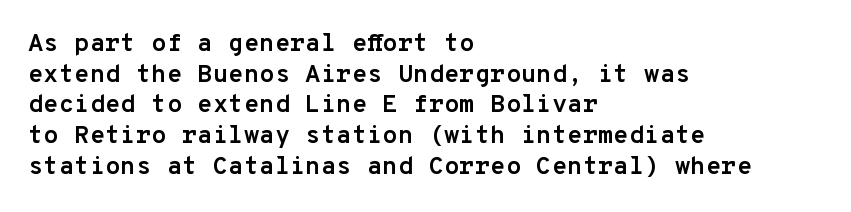
In CSS terms this would be text-align: left. Anything drawn beneath the words? Only blank space. Posture: upright roman. As a designer I'd log this as weight 700, bold.
